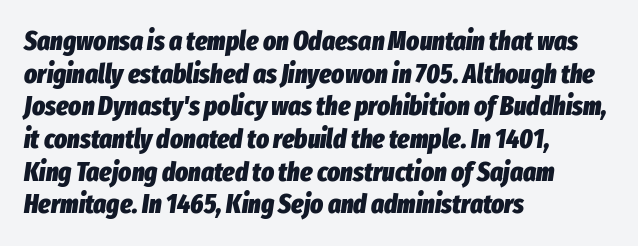
The image shows 27 px bold type, italic (leaning right); set left-aligned, line spacing 1.21x, normal letter spacing, not underlined.
